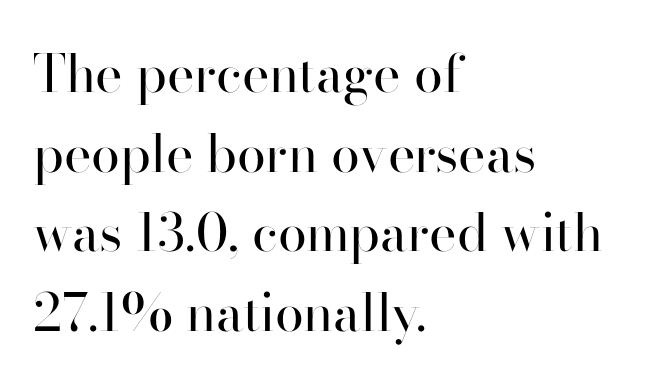
The image shows 52 px regular-weight sans-serif type, upright; set left-aligned, normal line spacing (1.53x), normal letter spacing, not underlined; high stroke contrast and a small x-height.
